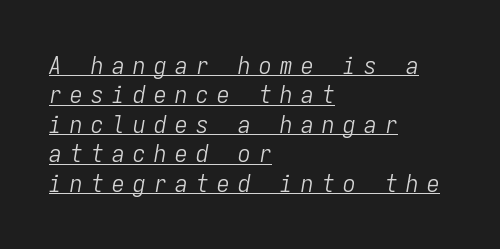
{"italic": "yes", "lean": "right", "slant_degrees": 9, "bold": "no", "underline": "yes", "align": "left", "line_spacing_ratio": 1.18, "letter_spacing": "wide", "letter_spacing_em": 0.34, "glyph_px": 25}
